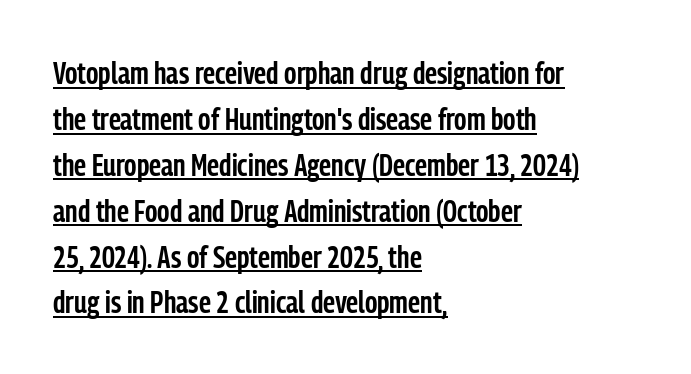
The image shows 31 px semibold, condensed sans-serif type, upright; set left-aligned, normal line spacing (1.48x), normal letter spacing, underlined; low stroke contrast and a medium x-height.
